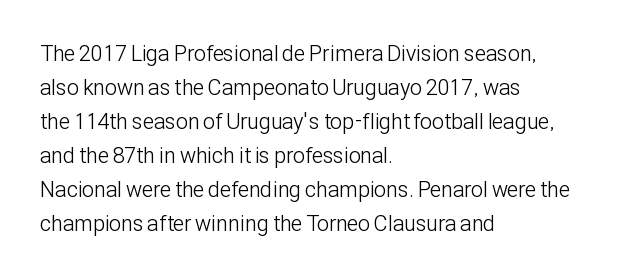
Q: Is the text bold? A: No.
Q: Is the text italic (slanted)? A: No, it is upright.
Q: Is the text underlined? A: No.
Q: How is the paragraph aligned? A: Left-aligned.
Q: Is the spacing between letters normal or unusually wide? A: Normal.
Q: Is the spacing between lines tight, normal or loose? A: Normal.
